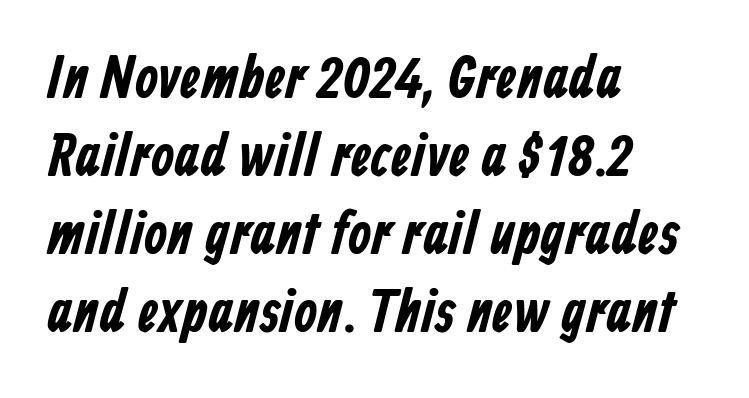
{"serif": "no", "width": "condensed", "stroke_contrast": "low", "x_height": "medium", "monospaced": "no", "underline": "no", "align": "left", "line_spacing": "normal", "line_spacing_ratio": 1.32, "letter_spacing": "normal", "letter_spacing_em": 0.0, "glyph_px": 59}
